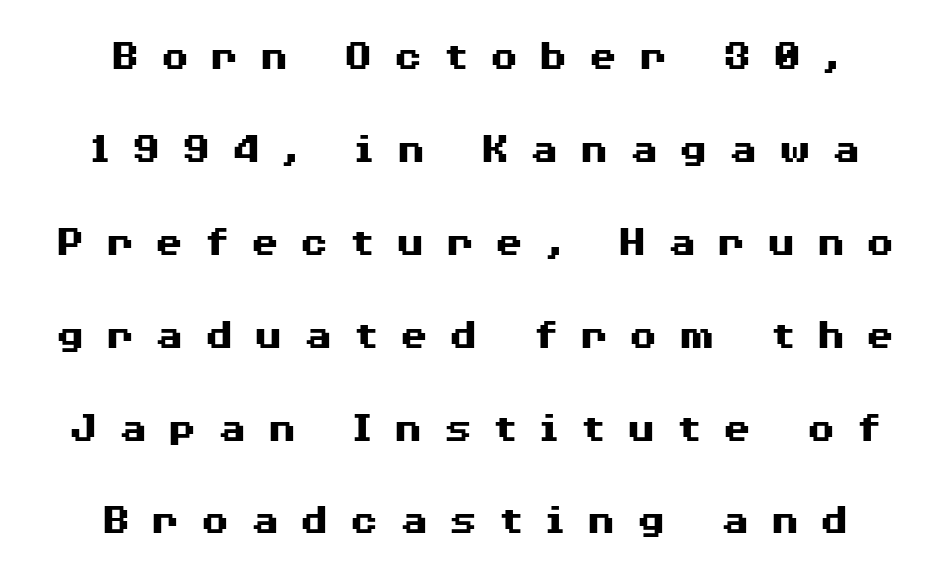
Q: Is the text bold? A: Yes.
Q: Is the text italic (slanted)? A: No, it is upright.
Q: Is the typeface a serif or a sans-serif typeface? A: Sans-serif.
Q: Is the text underlined? A: No.
Q: Is the spacing between letters normal or unusually wide? A: Unusually wide.
Q: Is the spacing between lines tight, normal or loose? A: Loose.
Q: Width (condensed, normal, or wide)? A: Wide.
Q: Stroke contrast? A: Medium.
Q: x-height? A: Medium.
Q: Monospaced? A: No.
